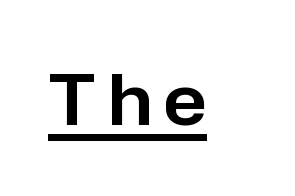
The image shows 70 px sans-serif type, upright; set underlined; low stroke contrast and a medium x-height.
